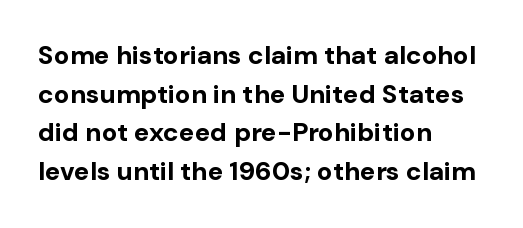
Leading: standard. Glyph-to-glyph distance matches everyday printed text. The face used here has the dense, thick strokes of a bold. These lines stack with their left ends in a neat column.
